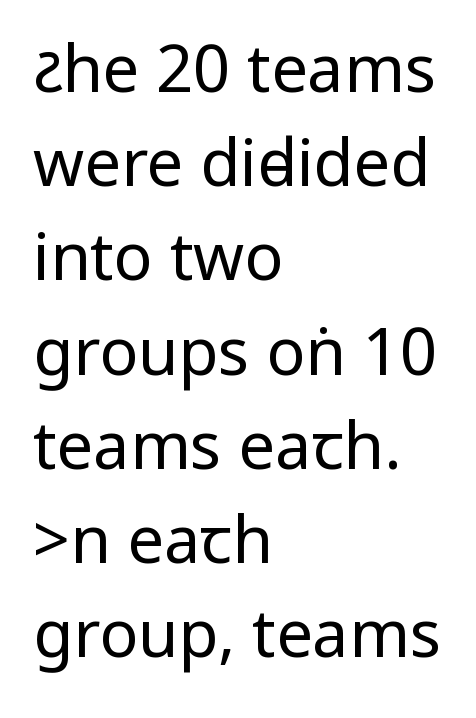
{"serif": "no", "italic": "no", "bold": "no", "weight": "regular", "width": "condensed", "stroke_contrast": "low", "underline": "no", "align": "left", "line_spacing": "normal", "line_spacing_ratio": 1.45, "letter_spacing": "normal", "letter_spacing_em": 0.0, "glyph_px": 65}
